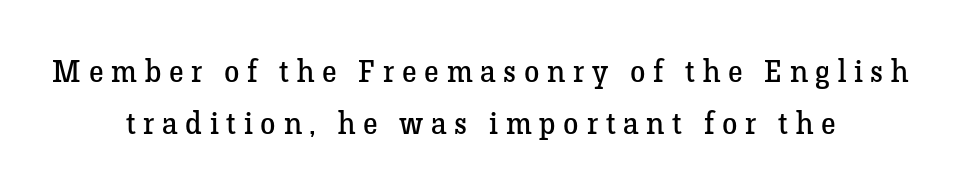
You could only call the tracking loose — the letters float apart. Regarding leading, the lines here are spaced in the standard way. You could not count columns in this text — the font is proportionally spaced. The passage shown is not bold in any degree.
